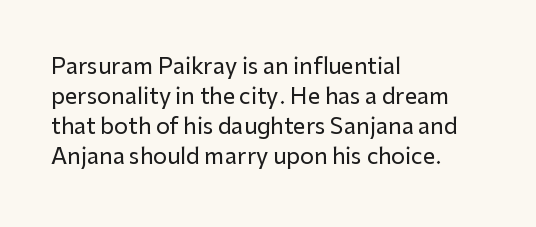
The image shows 22 px text type, upright; set left-aligned, normal line spacing (1.37x), normal letter spacing, not underlined.
